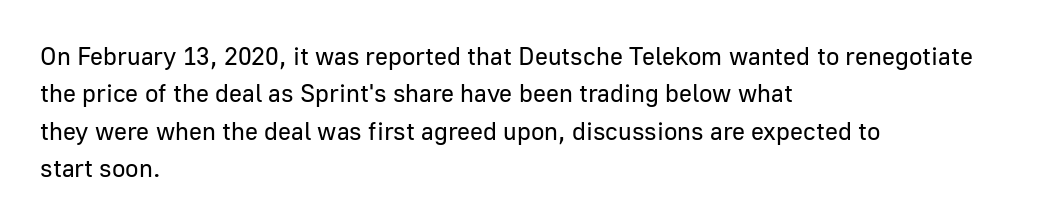
In CSS terms this would be text-align: left. Descenders are the only things crossing below the line. One glance says typical: line gaps are just what's usual. This is the regular roman posture of the typeface.
